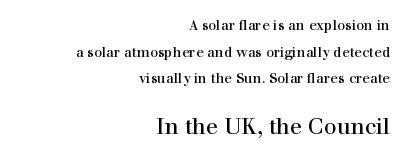
The line-height multiplier appears high, well above default. The line texture is even and compact thanks to regular tracking. Here the second block reads like a headline and the first like body copy. A student would call this right alignment; a typographer would say flush right, rag left. Descenders hang freely into open space. A typesetter would mark this as roman, not italic.
